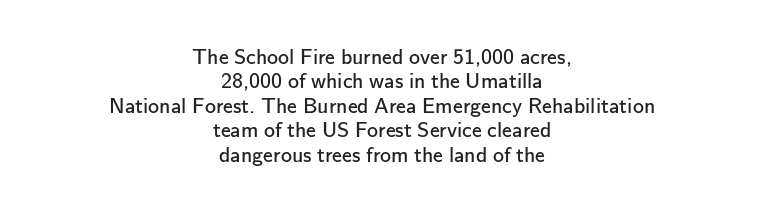
Q: Is the text bold? A: No.
Q: Is the text italic (slanted)? A: No, it is upright.
Q: Is the text underlined? A: No.
Q: How is the paragraph aligned? A: Centered.
Q: Is the spacing between letters normal or unusually wide? A: Normal.
Q: Is the spacing between lines tight, normal or loose? A: Tight.
